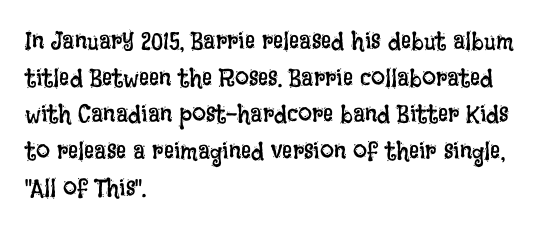
{"italic": "no", "bold": "no", "underline": "no", "align": "left", "line_spacing": "normal", "line_spacing_ratio": 1.47, "letter_spacing": "normal", "letter_spacing_em": 0.0, "glyph_px": 25}
